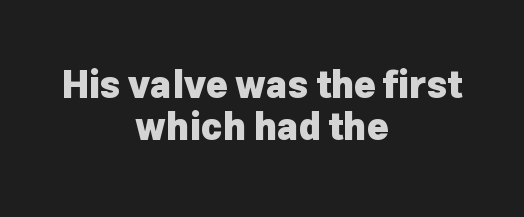
{"serif": "no", "italic": "no", "bold": "yes", "weight": "heavy", "width": "normal", "stroke_contrast": "low", "x_height": "medium", "monospaced": "no", "underline": "no", "align": "center", "line_spacing": "tight", "line_spacing_ratio": 1.14, "letter_spacing": "normal", "letter_spacing_em": 0.0, "glyph_px": 37}
